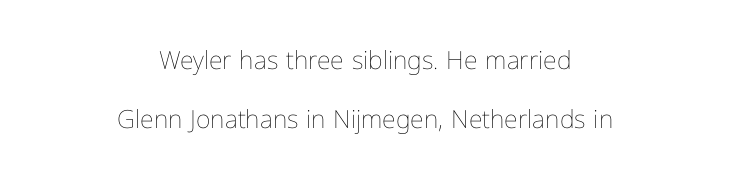
{"italic": "no", "bold": "no", "underline": "no", "align": "center", "line_spacing": "loose", "line_spacing_ratio": 2.37, "letter_spacing": "normal", "letter_spacing_em": 0.0, "glyph_px": 25}
